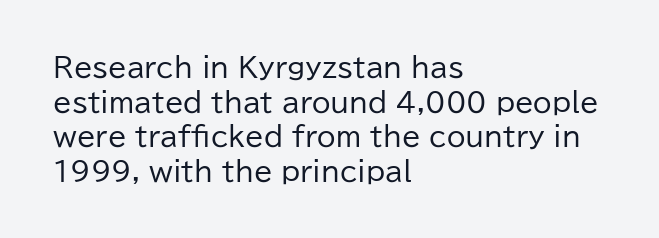
The image shows 27 px text type, upright; set left-aligned, normal line spacing (1.28x), normal letter spacing, not underlined.
